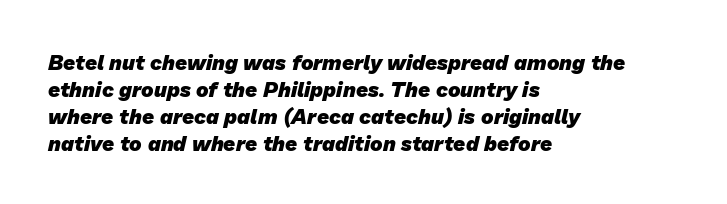
The image shows 21 px bold type; set left-aligned, normal line spacing (1.28x), normal letter spacing, not underlined.
